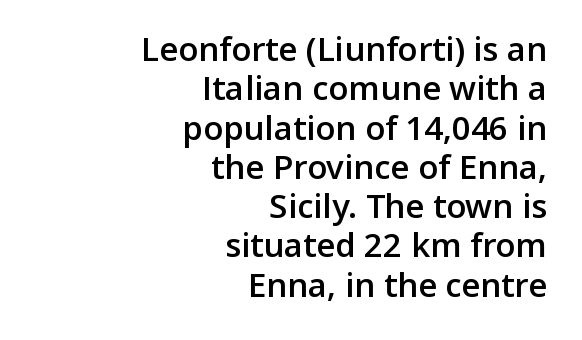
{"serif": "no", "italic": "no", "bold": "semi", "weight": "semibold", "width": "normal", "stroke_contrast": "low", "x_height": "medium", "monospaced": "no", "underline": "no", "align": "right", "line_spacing_ratio": 1.19, "letter_spacing": "normal", "letter_spacing_em": 0.0, "glyph_px": 33}
